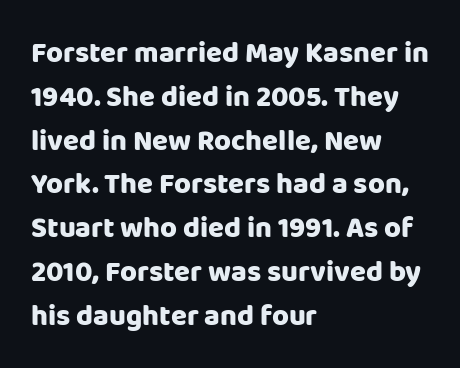
Q: Is the text bold? A: Yes.
Q: Is the text italic (slanted)? A: No, it is upright.
Q: Is the typeface a serif or a sans-serif typeface? A: Sans-serif.
Q: Is the text underlined? A: No.
Q: How is the paragraph aligned? A: Left-aligned.
Q: Is the spacing between letters normal or unusually wide? A: Normal.
Q: Is the spacing between lines tight, normal or loose? A: Normal.
Q: Width (condensed, normal, or wide)? A: Normal.
Q: Stroke contrast? A: Low.
Q: x-height? A: Large.
Q: Monospaced? A: No.
